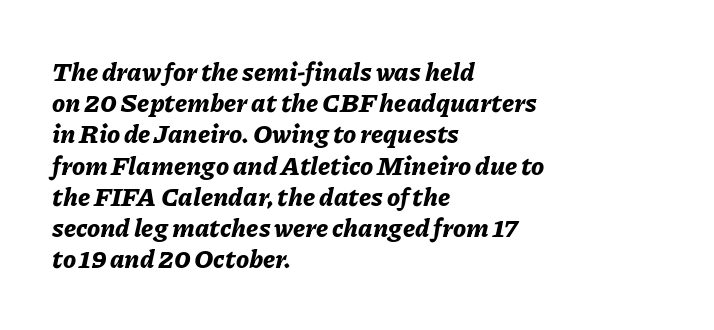
The image shows 26 px bold type, italic (leaning right); set left-aligned, line spacing 1.2x, normal letter spacing, not underlined.
